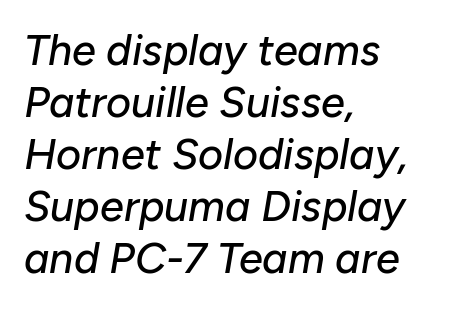
{"italic": "yes", "lean": "right", "slant_degrees": 10, "width": "normal", "stroke_contrast": "low", "x_height": "medium", "monospaced": "no", "underline": "no", "align": "left", "line_spacing_ratio": 1.21, "letter_spacing": "normal", "letter_spacing_em": 0.0, "glyph_px": 43}
